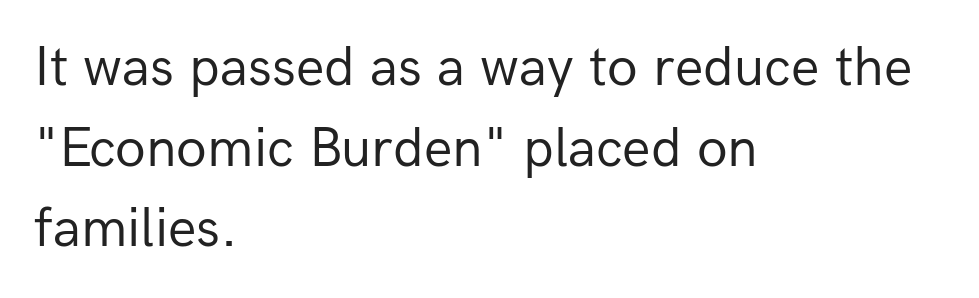
The image shows 56 px regular-weight sans-serif type, upright; set left-aligned, normal line spacing (1.44x), normal letter spacing, not underlined; low stroke contrast and a medium x-height.
